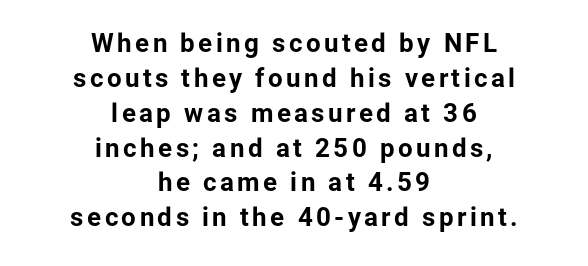
Q: Is the text bold? A: Yes.
Q: Is the text italic (slanted)? A: No, it is upright.
Q: Is the text underlined? A: No.
Q: How is the paragraph aligned? A: Centered.
Q: Is the spacing between lines tight, normal or loose? A: Normal.
